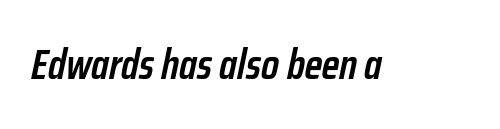
This sample uses an oblique cut, with every glyph tilted off the vertical. Each row of text sits above clean, open space. This rendering leaves character spacing at its baseline value. Is the type bold? Partly — it's a semibold, heavier than regular but not fully bold. Each letter keeps its own natural width here, so spacing adapts to shape.
